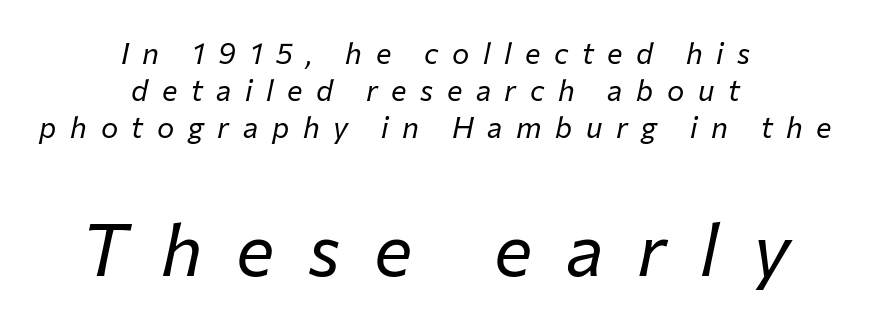
The image shows 72 px regular-weight type, italic (leaning right); set centered, normal line spacing (1.27x), unusually wide letter spacing (+0.47 em), not underlined; the second (bottom) block is 2.48x larger; low stroke contrast and a medium x-height.
